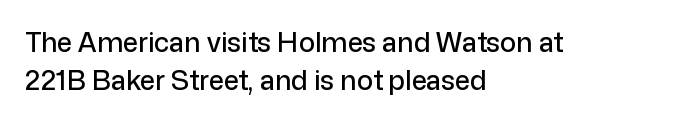
{"italic": "no", "underline": "no", "align": "left", "line_spacing": "normal", "line_spacing_ratio": 1.41, "letter_spacing": "normal", "letter_spacing_em": 0.0, "glyph_px": 27}
